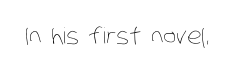
The image shows 22 px text type; set normal letter spacing, not underlined.
